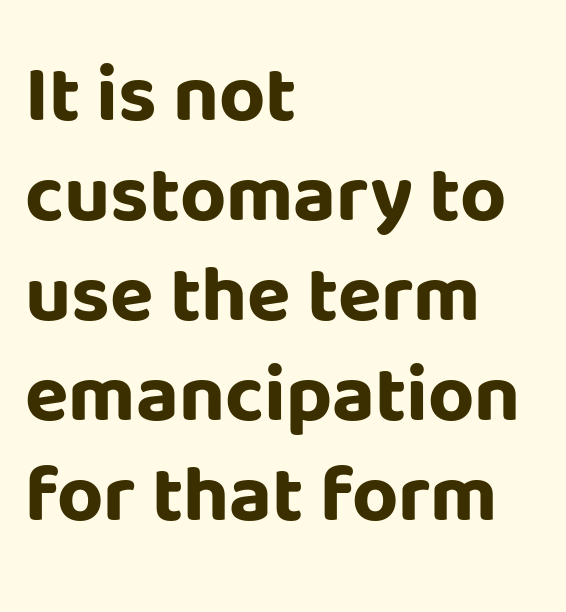
Vertical spacing — default. The strip under each line holds only bare page. Caption: standard tracking, unaltered. This sample uses a sans-serif face.
